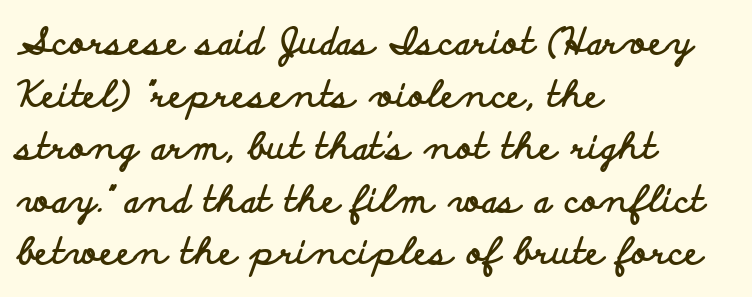
{"serif": "no", "bold": "yes", "weight": "bold", "width": "wide", "stroke_contrast": "low", "x_height": "small", "monospaced": "no", "underline": "no", "align": "left", "line_spacing": "normal", "line_spacing_ratio": 1.46, "letter_spacing": "normal", "letter_spacing_em": 0.0, "glyph_px": 36}
